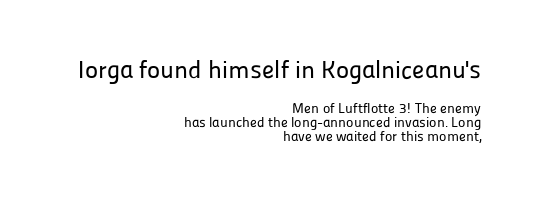
{"italic": "no", "underline": "no", "align": "right", "line_spacing": "tight", "line_spacing_ratio": 1.0, "letter_spacing": "normal", "letter_spacing_em": 0.0, "larger_block": "first", "size_ratio": 1.79, "glyph_px": 25}
